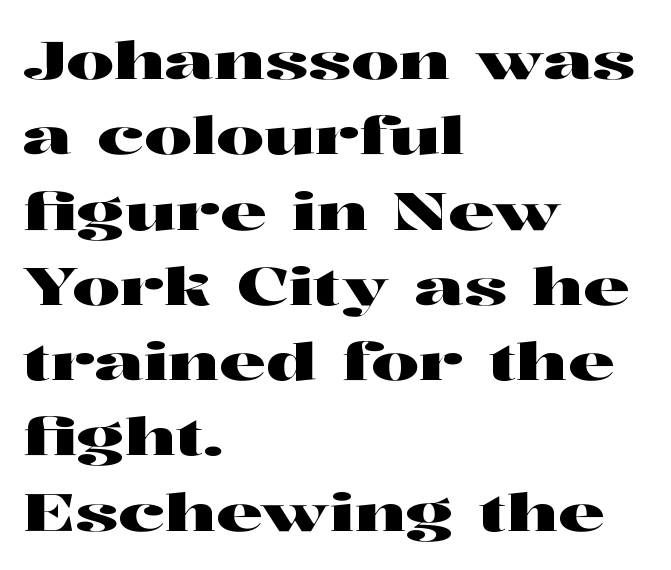
{"serif": "yes", "italic": "no", "width": "wide", "stroke_contrast": "high", "x_height": "medium", "monospaced": "no", "underline": "no", "align": "left", "line_spacing": "normal", "line_spacing_ratio": 1.42, "letter_spacing": "normal", "letter_spacing_em": 0.0, "glyph_px": 53}
